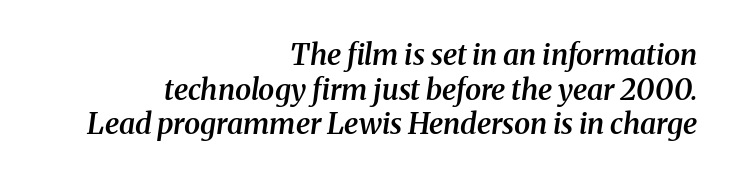
Q: Is the text bold? A: Semi-bold.
Q: Is the text italic (slanted)? A: Yes, it leans right by about 8 degrees.
Q: Is the typeface a serif or a sans-serif typeface? A: Serif.
Q: Is the text underlined? A: No.
Q: How is the paragraph aligned? A: Right-aligned.
Q: Is the spacing between letters normal or unusually wide? A: Normal.
Q: Width (condensed, normal, or wide)? A: Normal.
Q: Stroke contrast? A: Medium.
Q: x-height? A: Medium.
Q: Monospaced? A: No.
